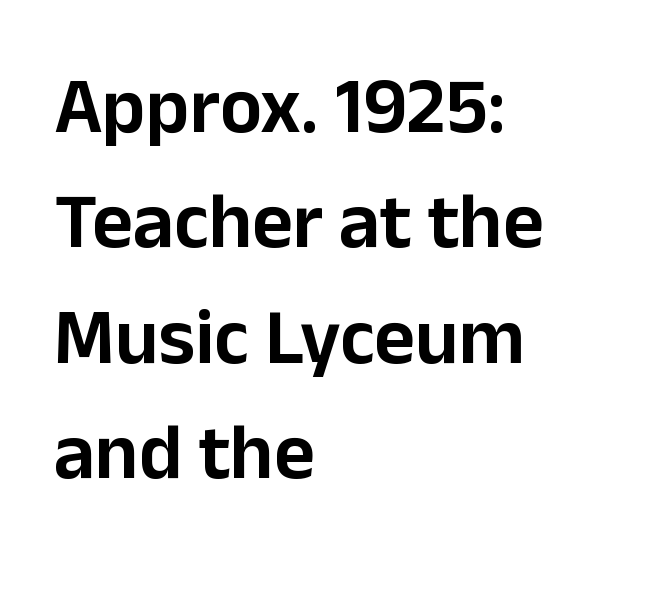
Leftover space on each line is placed entirely after the last word. Do the letters lean? They stand straight. Nobody drew a line under any word here. This sample has the flowing, uneven cadence of proportional lettering.
